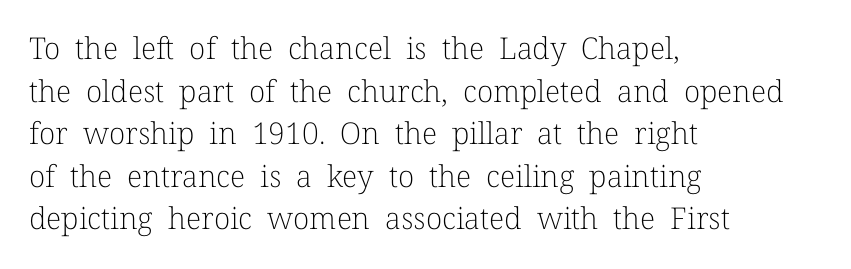
The image shows 30 px light serif type, upright; set left-aligned, normal line spacing (1.42x), normal letter spacing, not underlined; low stroke contrast and a medium x-height.
